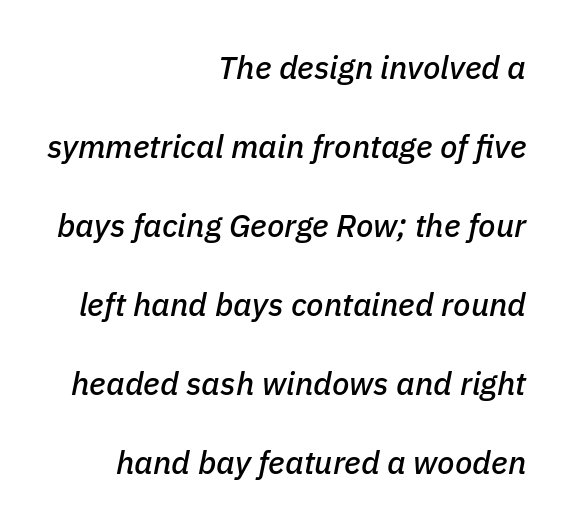
{"italic": "yes", "lean": "right", "slant_degrees": 11, "width": "normal", "stroke_contrast": "low", "x_height": "medium", "monospaced": "no", "underline": "no", "align": "right", "line_spacing": "loose", "line_spacing_ratio": 2.47, "letter_spacing": "normal", "letter_spacing_em": 0.0, "glyph_px": 32}
